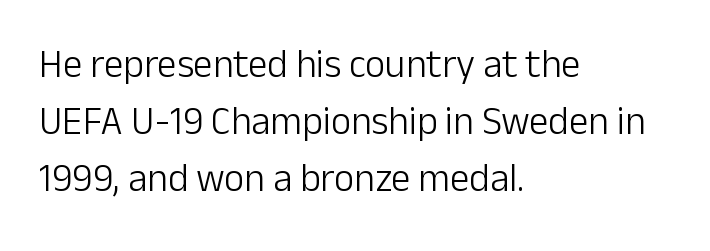
{"serif": "no", "italic": "no", "bold": "no", "weight": "light", "width": "normal", "stroke_contrast": "low", "x_height": "medium", "monospaced": "no", "underline": "no", "align": "left", "line_spacing": "normal", "line_spacing_ratio": 1.46, "letter_spacing": "normal", "letter_spacing_em": 0.0, "glyph_px": 39}
